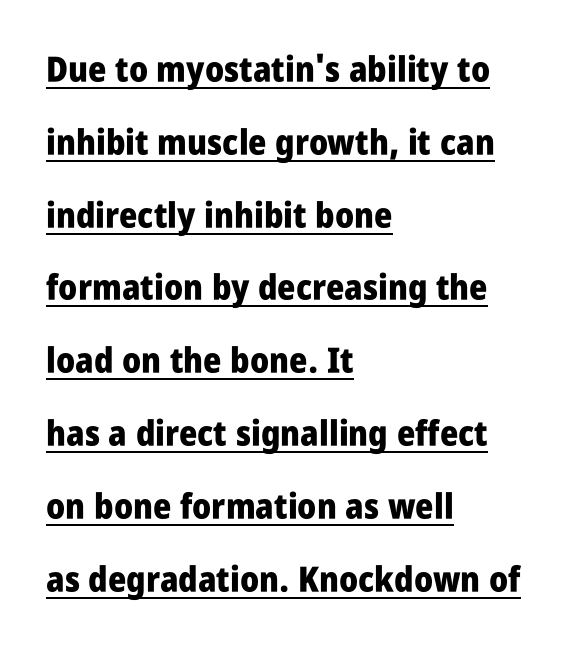
{"serif": "no", "italic": "no", "bold": "yes", "weight": "heavy", "width": "condensed", "stroke_contrast": "low", "x_height": "large", "monospaced": "no", "underline": "yes", "align": "left", "line_spacing": "loose", "line_spacing_ratio": 2.08, "letter_spacing": "normal", "letter_spacing_em": 0.0, "glyph_px": 35}
